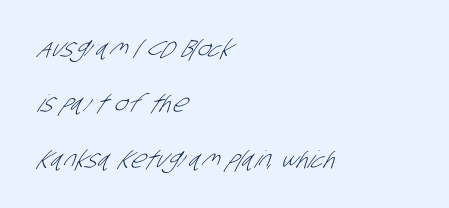
Q: Is the text bold? A: No.
Q: Is the text underlined? A: No.
Q: How is the paragraph aligned? A: Left-aligned.
Q: Is the spacing between letters normal or unusually wide? A: Normal.
Q: Is the spacing between lines tight, normal or loose? A: Loose.
